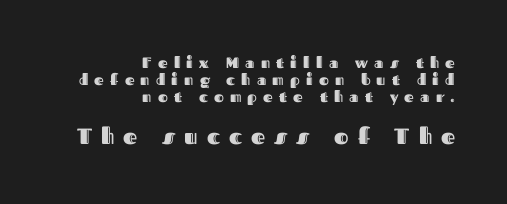
Q: Is the text italic (slanted)? A: No, it is upright.
Q: Is the text underlined? A: No.
Q: How is the paragraph aligned? A: Right-aligned.
Q: Is the spacing between letters normal or unusually wide? A: Unusually wide.
Q: Is the spacing between lines tight, normal or loose? A: Tight.
Q: Which block of text is set in a larger size, the first (top) or the second (bottom)? A: The second (bottom) one.
